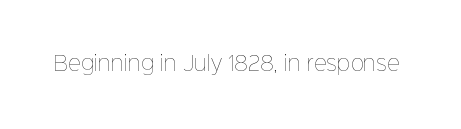
{"italic": "no", "bold": "no", "underline": "no", "letter_spacing": "normal", "letter_spacing_em": 0.0, "glyph_px": 20}
